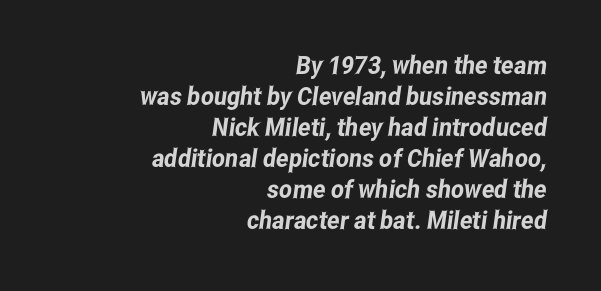
The image shows 25 px text type; set right-aligned, line spacing 1.24x, normal letter spacing, not underlined.
